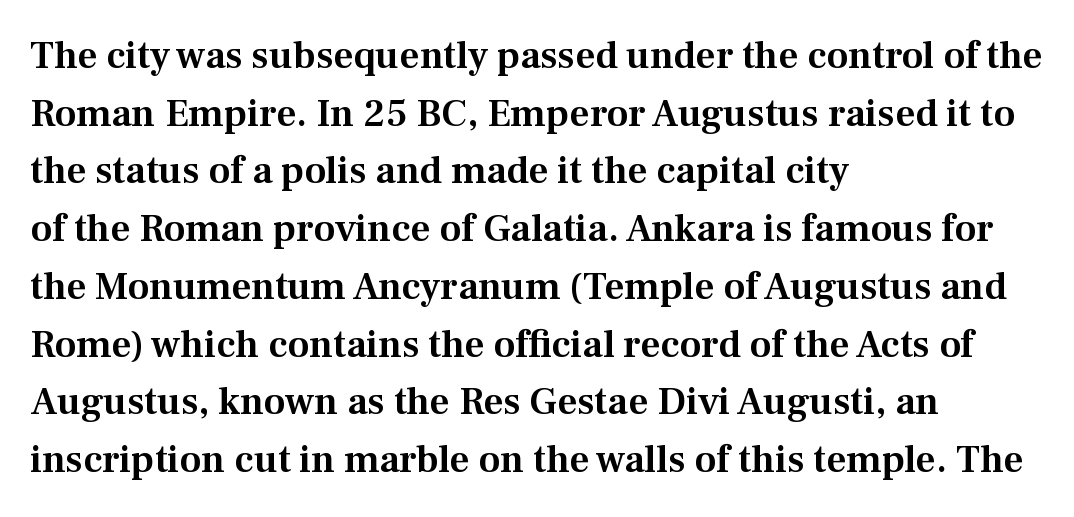
The rendering shows small feet on the letterforms — a serif design. Letter spacing: default. Here the designer chose a conventional face with non-uniform glyph widths. The axis of the letterforms is exactly vertical. Underline: absent.
